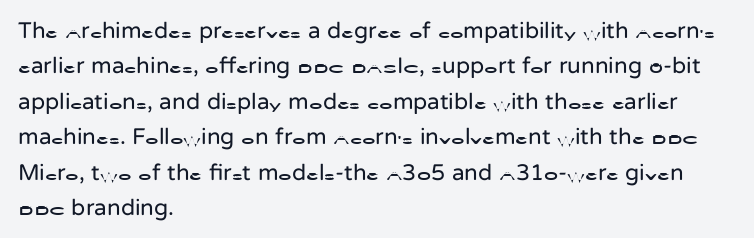
Q: Is the text bold? A: No.
Q: Is the text italic (slanted)? A: No, it is upright.
Q: Is the text underlined? A: No.
Q: How is the paragraph aligned? A: Left-aligned.
Q: Is the spacing between letters normal or unusually wide? A: Normal.
Q: Is the spacing between lines tight, normal or loose? A: Normal.
